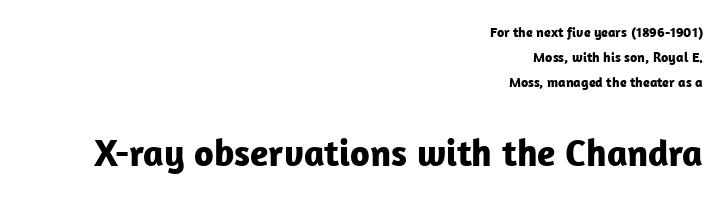
The area under the type is left untouched. This sample has the flowing, uneven cadence of proportional lettering. A dark, heavy texture on the line: the type is bold. Upright lettering throughout. Visually the block forms a straight wall on the right and a jagged coastline on the left. These lines keep a tight, regular rhythm from letter to letter.
